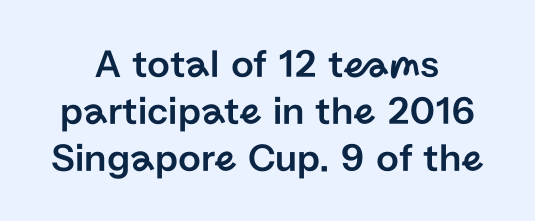
{"serif": "no", "italic": "no", "width": "normal", "stroke_contrast": "low", "x_height": "medium", "monospaced": "no", "underline": "no", "align": "center", "line_spacing_ratio": 1.17, "letter_spacing": "normal", "letter_spacing_em": 0.0, "glyph_px": 40}
